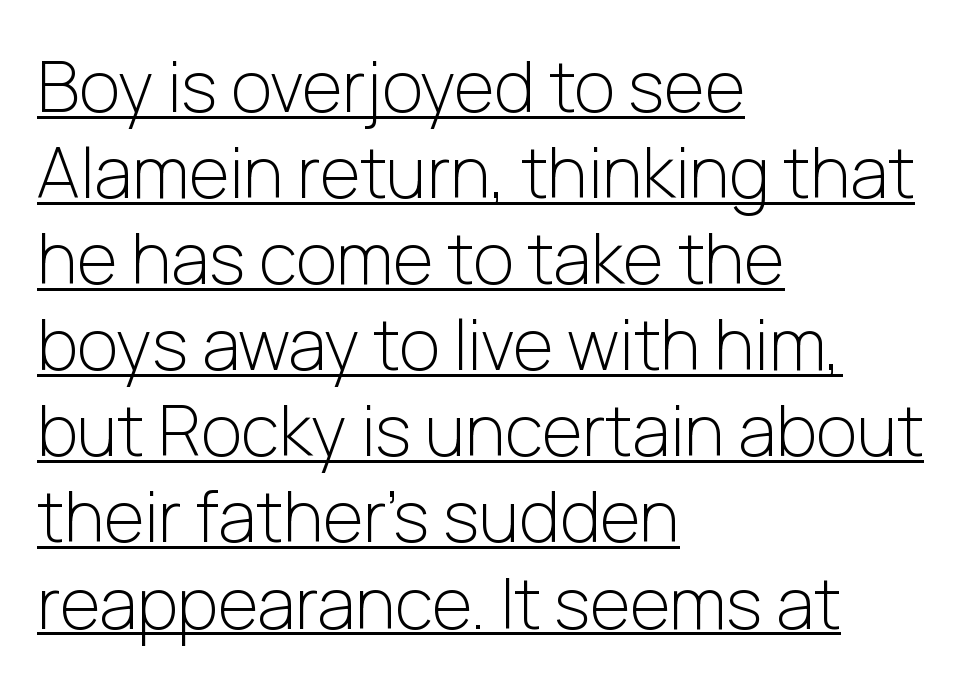
{"serif": "no", "italic": "no", "bold": "no", "weight": "light", "width": "normal", "stroke_contrast": "low", "x_height": "medium", "monospaced": "no", "underline": "yes", "align": "left", "line_spacing_ratio": 1.23, "letter_spacing": "normal", "letter_spacing_em": 0.0, "glyph_px": 70}
